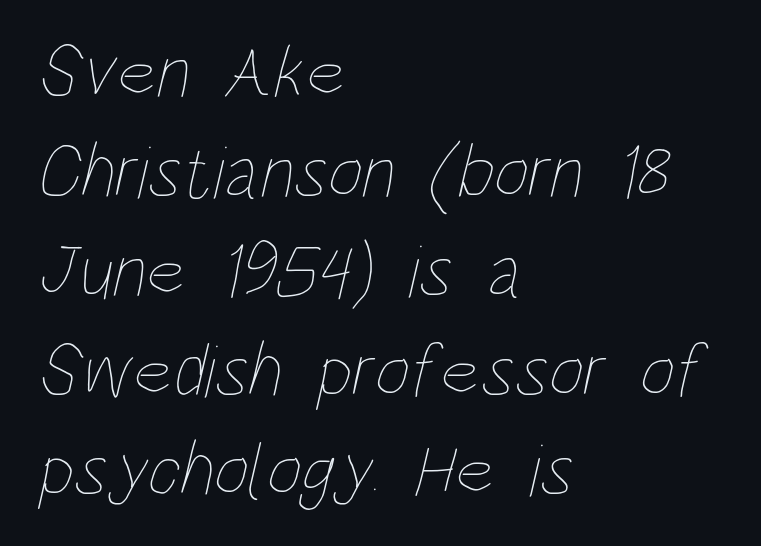
Q: Is the text bold? A: No.
Q: Is the text underlined? A: No.
Q: How is the paragraph aligned? A: Left-aligned.
Q: Is the spacing between letters normal or unusually wide? A: Normal.
Q: Is the spacing between lines tight, normal or loose? A: Normal.
Q: Width (condensed, normal, or wide)? A: Condensed.
Q: Stroke contrast? A: Low.
Q: x-height? A: Large.
Q: Monospaced? A: No.
